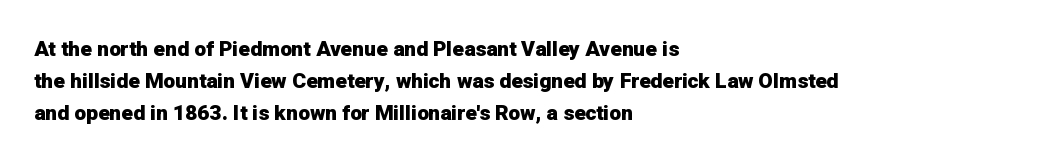
Q: Is the text bold? A: Yes.
Q: Is the text italic (slanted)? A: No, it is upright.
Q: Is the text underlined? A: No.
Q: How is the paragraph aligned? A: Left-aligned.
Q: Is the spacing between letters normal or unusually wide? A: Normal.
Q: Is the spacing between lines tight, normal or loose? A: Normal.
